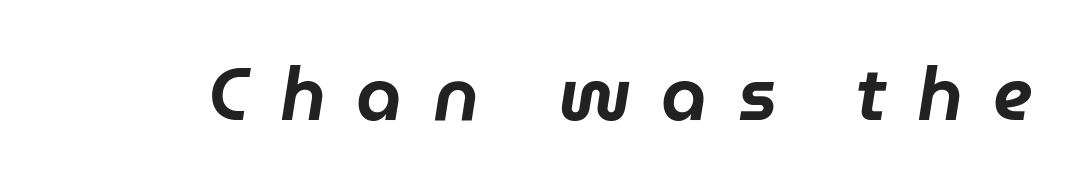
The image shows 74 px text type, italic (leaning right); set unusually wide letter spacing (+0.4 em), not underlined; low stroke contrast and a medium x-height.
